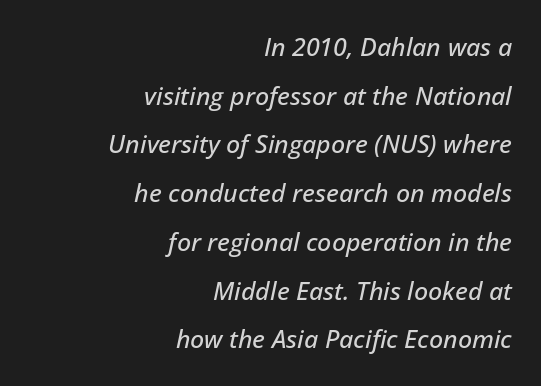
Q: Is the text italic (slanted)? A: Yes, it leans right by about 12 degrees.
Q: Is the text underlined? A: No.
Q: How is the paragraph aligned? A: Right-aligned.
Q: Is the spacing between letters normal or unusually wide? A: Normal.
Q: Is the spacing between lines tight, normal or loose? A: Loose.
